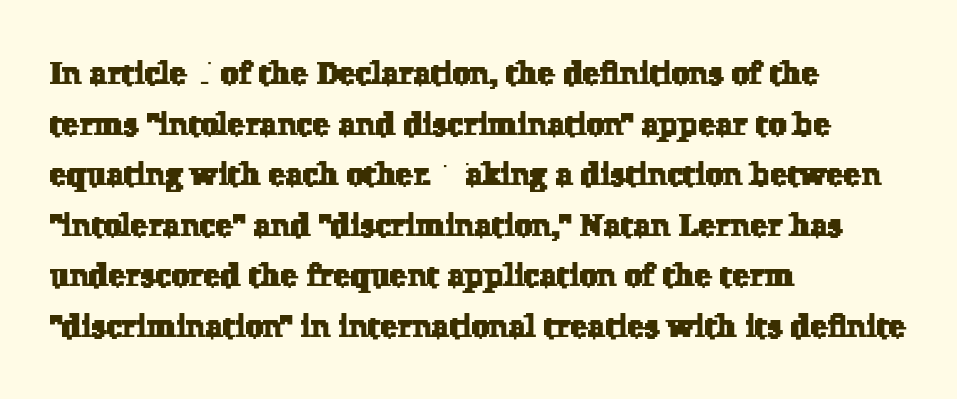
Q: Is the typeface a serif or a sans-serif typeface? A: Serif.
Q: Is the text underlined? A: No.
Q: How is the paragraph aligned? A: Left-aligned.
Q: Is the spacing between letters normal or unusually wide? A: Normal.
Q: Is the spacing between lines tight, normal or loose? A: Normal.
Q: Width (condensed, normal, or wide)? A: Normal.
Q: Stroke contrast? A: Low.
Q: x-height? A: Medium.
Q: Monospaced? A: No.
